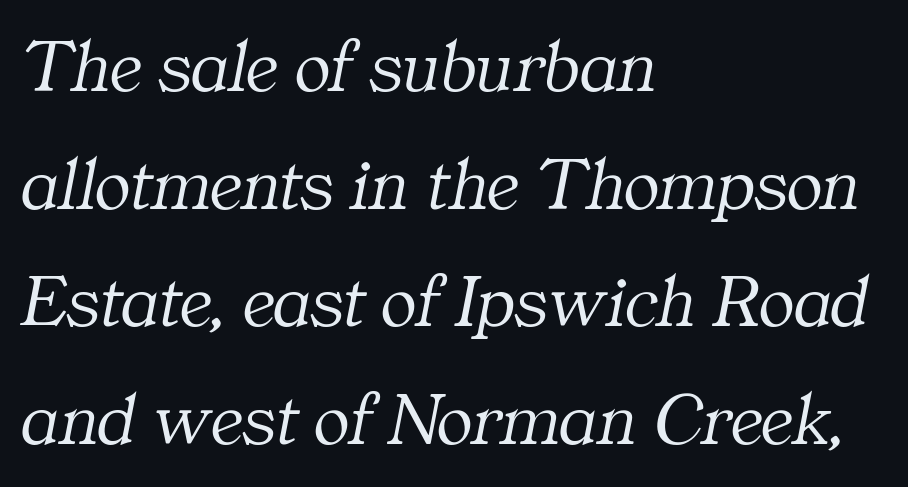
{"serif": "yes", "italic": "yes", "lean": "right", "slant_degrees": 11, "bold": "no", "weight": "light", "width": "normal", "stroke_contrast": "medium", "x_height": "medium", "monospaced": "no", "underline": "no", "align": "left", "line_spacing": "normal", "line_spacing_ratio": 1.57, "letter_spacing": "normal", "letter_spacing_em": 0.0, "glyph_px": 75}
